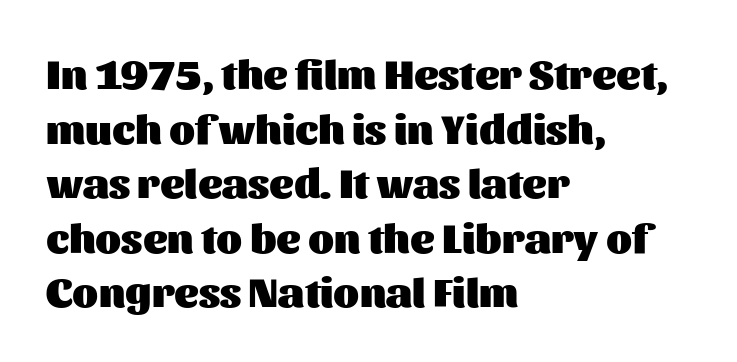
{"serif": "no", "italic": "no", "bold": "yes", "weight": "heavy", "width": "normal", "stroke_contrast": "medium", "x_height": "medium", "monospaced": "no", "underline": "no", "align": "left", "line_spacing": "normal", "line_spacing_ratio": 1.3, "letter_spacing": "normal", "letter_spacing_em": 0.0, "glyph_px": 42}
